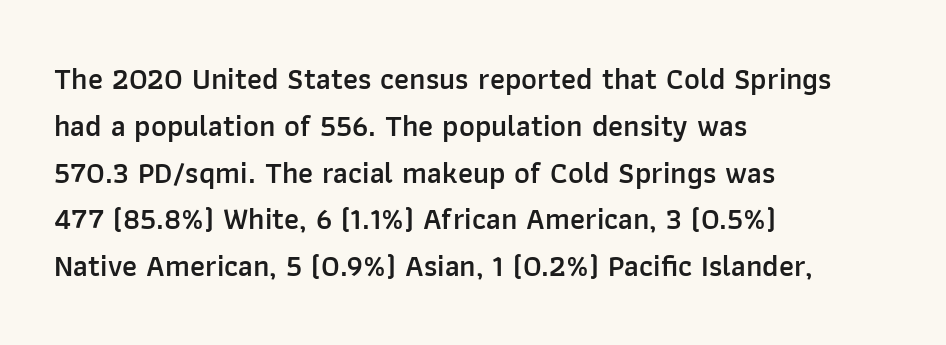
{"serif": "no", "italic": "no", "bold": "semi", "weight": "semibold", "width": "normal", "stroke_contrast": "low", "x_height": "medium", "monospaced": "no", "underline": "no", "align": "left", "line_spacing": "normal", "line_spacing_ratio": 1.56, "letter_spacing": "normal", "letter_spacing_em": 0.0, "glyph_px": 30}
